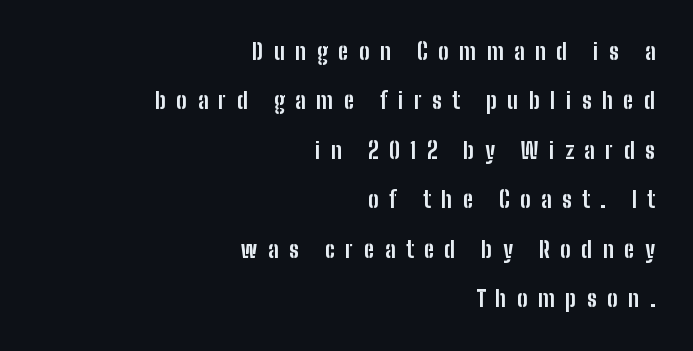
The image shows 22 px bold type, upright; set right-aligned, loose line spacing (2.25x), unusually wide letter spacing (+0.48 em), not underlined.
